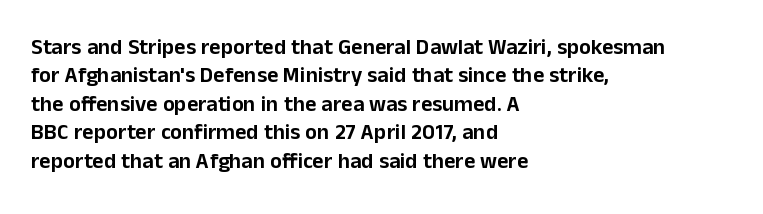
Q: Is the text italic (slanted)? A: No, it is upright.
Q: Is the text underlined? A: No.
Q: How is the paragraph aligned? A: Left-aligned.
Q: Is the spacing between letters normal or unusually wide? A: Normal.
Q: Is the spacing between lines tight, normal or loose? A: Normal.
